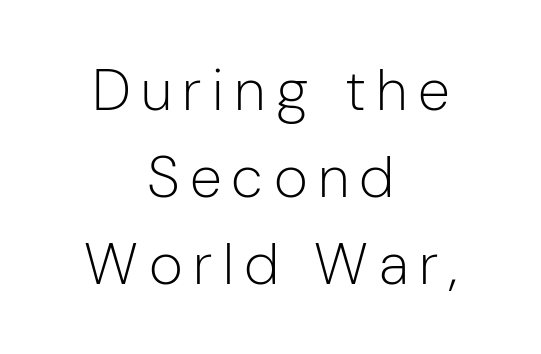
Q: Is the text bold? A: No.
Q: Is the text italic (slanted)? A: No, it is upright.
Q: Is the typeface a serif or a sans-serif typeface? A: Sans-serif.
Q: Is the text underlined? A: No.
Q: How is the paragraph aligned? A: Centered.
Q: Is the spacing between lines tight, normal or loose? A: Normal.
Q: Width (condensed, normal, or wide)? A: Normal.
Q: Stroke contrast? A: Low.
Q: x-height? A: Medium.
Q: Monospaced? A: No.
